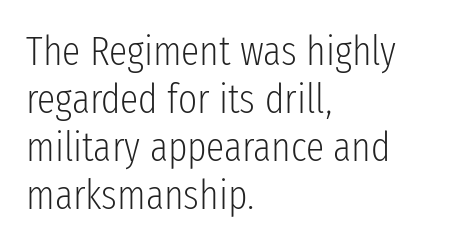
Compared with a centered layout, this one pins lines to the left instead. Here the designer chose a conventional face with non-uniform glyph widths. Weight class: somewhere from thin through regular. Descenders hang freely into open space. Characters follow at the spacing the type designer built in. Notice how the stems are strictly vertical — no italics here.
